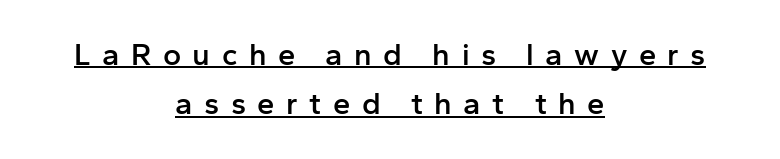
Q: Is the text bold? A: Semi-bold.
Q: Is the text italic (slanted)? A: No, it is upright.
Q: Is the typeface a serif or a sans-serif typeface? A: Sans-serif.
Q: Is the text underlined? A: Yes.
Q: How is the paragraph aligned? A: Centered.
Q: Is the spacing between letters normal or unusually wide? A: Unusually wide.
Q: Is the spacing between lines tight, normal or loose? A: Normal.
Q: Width (condensed, normal, or wide)? A: Normal.
Q: Stroke contrast? A: Low.
Q: x-height? A: Medium.
Q: Monospaced? A: No.
